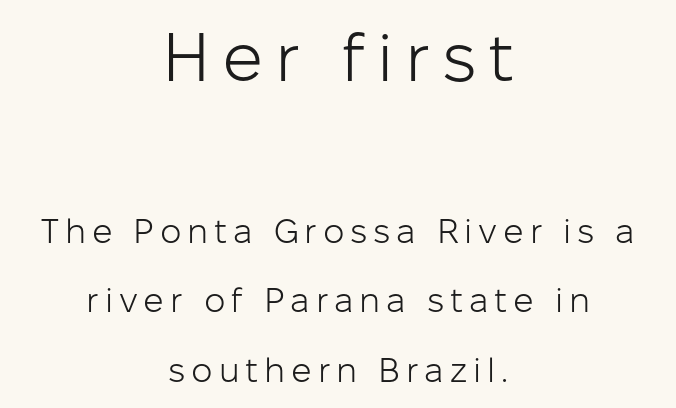
Q: Is the text bold? A: No.
Q: Is the text italic (slanted)? A: No, it is upright.
Q: Is the typeface a serif or a sans-serif typeface? A: Sans-serif.
Q: Is the text underlined? A: No.
Q: How is the paragraph aligned? A: Centered.
Q: Is the spacing between lines tight, normal or loose? A: Loose.
Q: Which block of text is set in a larger size, the first (top) or the second (bottom)? A: The first (top) one.
Q: Width (condensed, normal, or wide)? A: Normal.
Q: Stroke contrast? A: Low.
Q: x-height? A: Medium.
Q: Monospaced? A: No.
